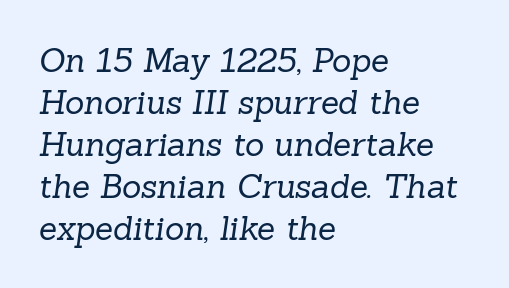
Short note: letters normally spaced. The ragged edge is on the right, which tells us the setting is flush left. Caption: face not bold, strokes unweighted. Leading: standard. Clear beneath every line of the passage. The rendering uses natural spacing where letterforms have individual widths.
